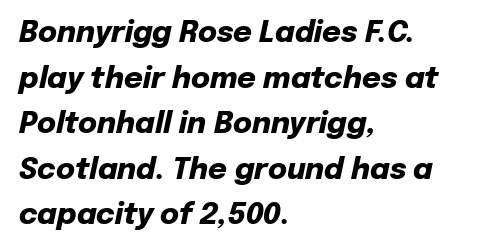
Q: Is the text bold? A: Yes.
Q: Is the text italic (slanted)? A: Yes, it leans right by about 12 degrees.
Q: Is the text underlined? A: No.
Q: How is the paragraph aligned? A: Left-aligned.
Q: Is the spacing between letters normal or unusually wide? A: Normal.
Q: Is the spacing between lines tight, normal or loose? A: Normal.
Q: Width (condensed, normal, or wide)? A: Normal.
Q: Stroke contrast? A: Low.
Q: x-height? A: Medium.
Q: Monospaced? A: No.
